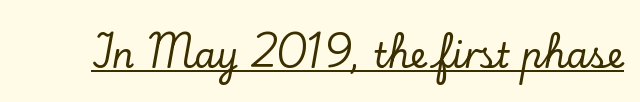
{"serif": "yes", "width": "normal", "stroke_contrast": "low", "x_height": "small", "monospaced": "no", "underline": "yes", "letter_spacing": "normal", "letter_spacing_em": 0.0, "glyph_px": 35}
